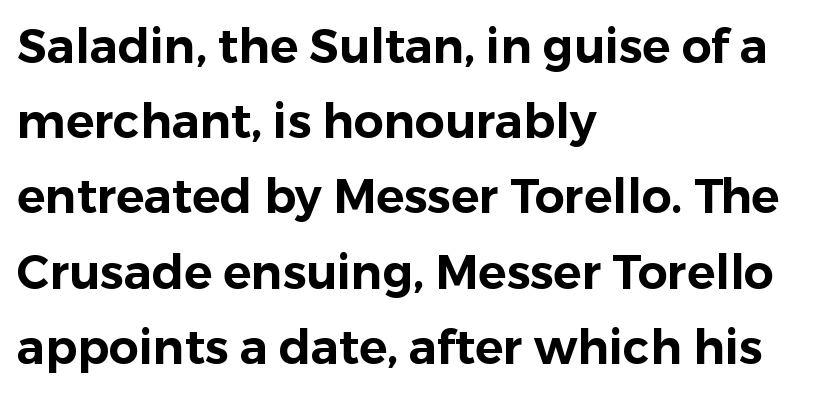
{"serif": "no", "italic": "no", "width": "normal", "stroke_contrast": "low", "x_height": "medium", "monospaced": "no", "underline": "no", "align": "left", "line_spacing": "normal", "line_spacing_ratio": 1.6, "letter_spacing": "normal", "letter_spacing_em": 0.0, "glyph_px": 47}
